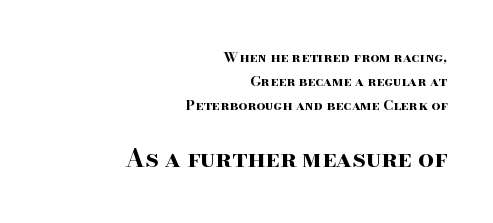
The letters sit at their default tracking, neither squeezed nor spread. The designer gave the closing block more size than the opening block. Rule under the text: the space is simply empty. In terms of weight, the rendering is a true, heavy bold. Do the letters lean? They stand straight. Short and long lines alike share a common ending point at right.
